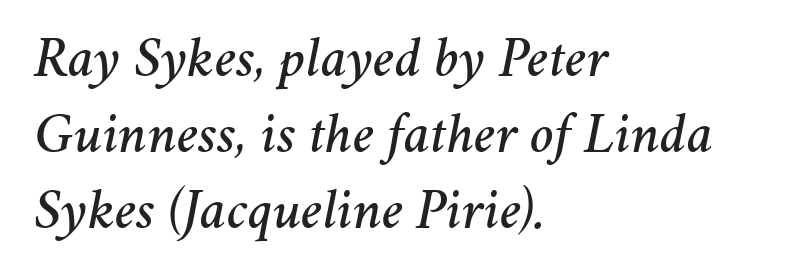
Q: Is the text italic (slanted)? A: Yes, it leans right by about 11 degrees.
Q: Is the text underlined? A: No.
Q: How is the paragraph aligned? A: Left-aligned.
Q: Is the spacing between letters normal or unusually wide? A: Normal.
Q: Is the spacing between lines tight, normal or loose? A: Normal.
Q: Width (condensed, normal, or wide)? A: Normal.
Q: Stroke contrast? A: Medium.
Q: x-height? A: Medium.
Q: Monospaced? A: No.
